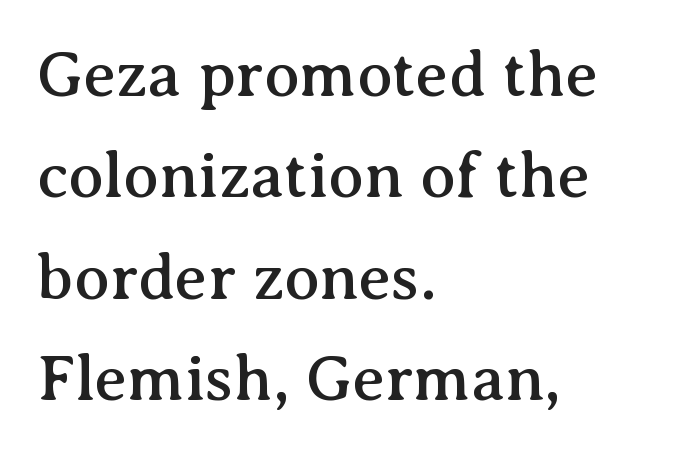
The text was rendered using a seriffed face with decorative stroke endings. Glyph-to-glyph distance matches everyday printed text. Descender tails drop into unmarked territory. Leading: standard.
